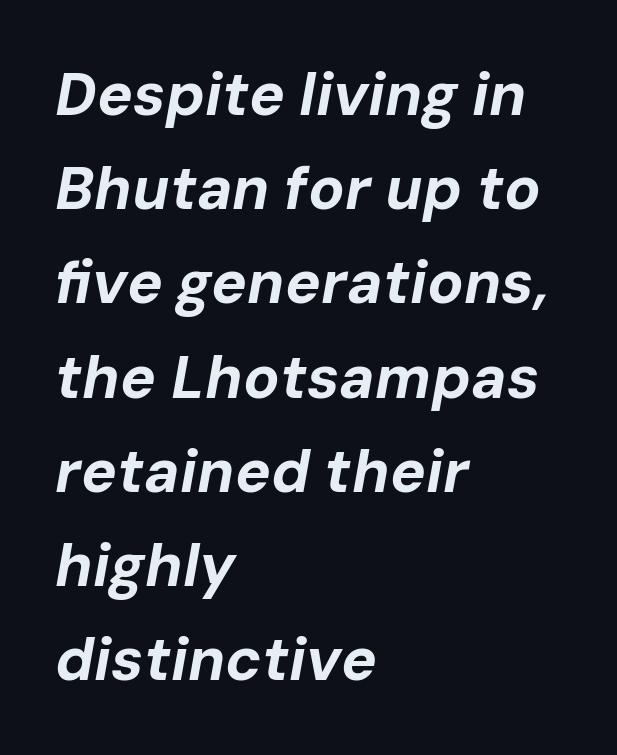
The whole block is typeset with a tilt. Pretty heavy lettering here — definitely bold. The lines are quadded left. This rendering features lettering with no underline.
